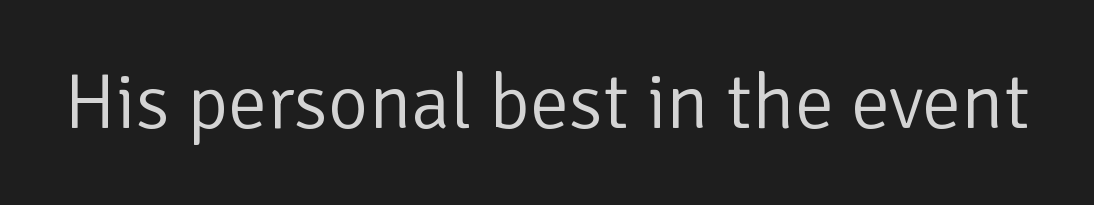
The image shows 78 px light sans-serif type, upright; set normal letter spacing, not underlined; low stroke contrast and a medium x-height.
